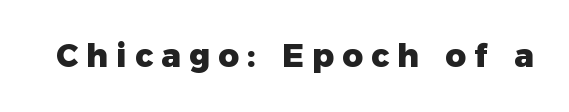
Q: Is the text bold? A: Yes.
Q: Is the text italic (slanted)? A: No, it is upright.
Q: Is the typeface a serif or a sans-serif typeface? A: Sans-serif.
Q: Is the text underlined? A: No.
Q: Is the spacing between letters normal or unusually wide? A: Unusually wide.
Q: Width (condensed, normal, or wide)? A: Normal.
Q: Stroke contrast? A: Low.
Q: x-height? A: Medium.
Q: Monospaced? A: No.
